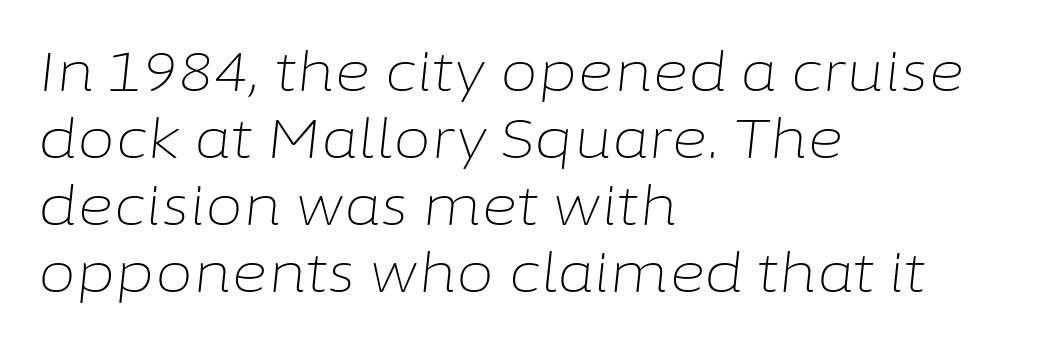
Line starts are locked; line ends wander. Spacing between characters is what you'd get straight out of the box. Characters are canted at an angle relative to the baseline's perpendicular. The passage shown is not underscored anywhere. Stroke thickness stays within the range of a standard reading face or lighter. These lines are rendered in a variable-pitch font.
